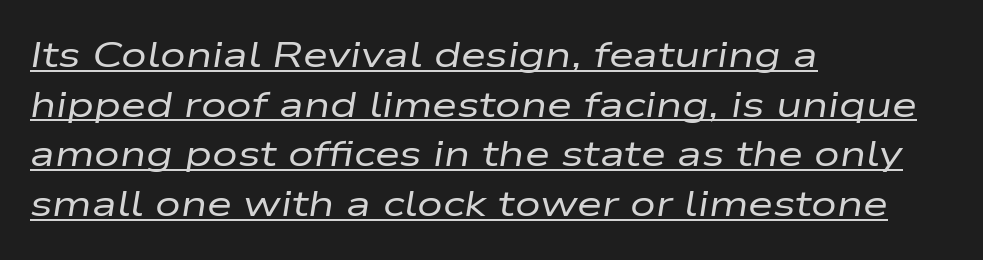
{"italic": "yes", "lean": "right", "slant_degrees": 9, "bold": "no", "weight": "regular", "width": "wide", "stroke_contrast": "low", "x_height": "medium", "monospaced": "no", "underline": "yes", "align": "left", "line_spacing": "normal", "line_spacing_ratio": 1.38, "letter_spacing": "normal", "letter_spacing_em": 0.0, "glyph_px": 36}
